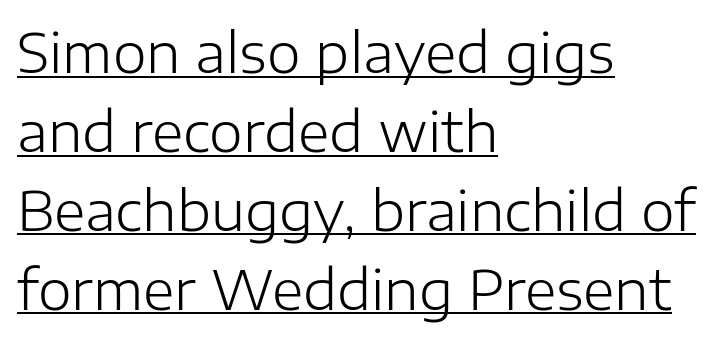
The image shows 54 px light sans-serif type, upright; set left-aligned, normal line spacing (1.46x), normal letter spacing, underlined; low stroke contrast and a medium x-height.
